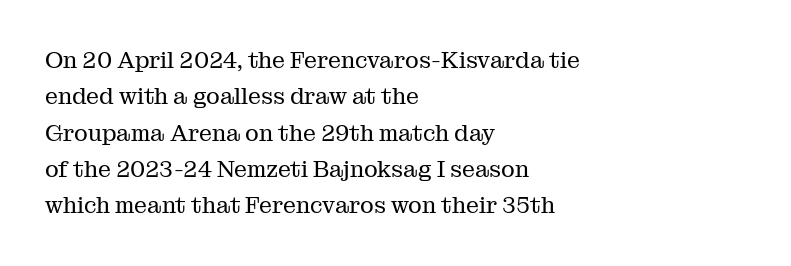
{"italic": "no", "bold": "no", "underline": "no", "align": "left", "line_spacing": "normal", "line_spacing_ratio": 1.58, "letter_spacing": "normal", "letter_spacing_em": 0.0, "glyph_px": 23}
